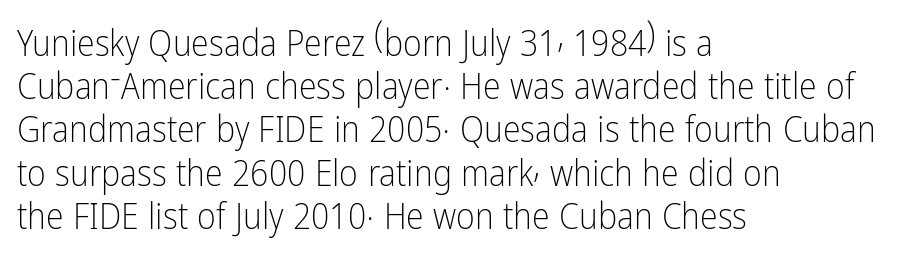
Q: Is the text bold? A: No.
Q: Is the text italic (slanted)? A: No, it is upright.
Q: Is the typeface a serif or a sans-serif typeface? A: Sans-serif.
Q: Is the text underlined? A: No.
Q: How is the paragraph aligned? A: Left-aligned.
Q: Is the spacing between letters normal or unusually wide? A: Normal.
Q: Width (condensed, normal, or wide)? A: Condensed.
Q: Stroke contrast? A: Low.
Q: x-height? A: Medium.
Q: Monospaced? A: No.
